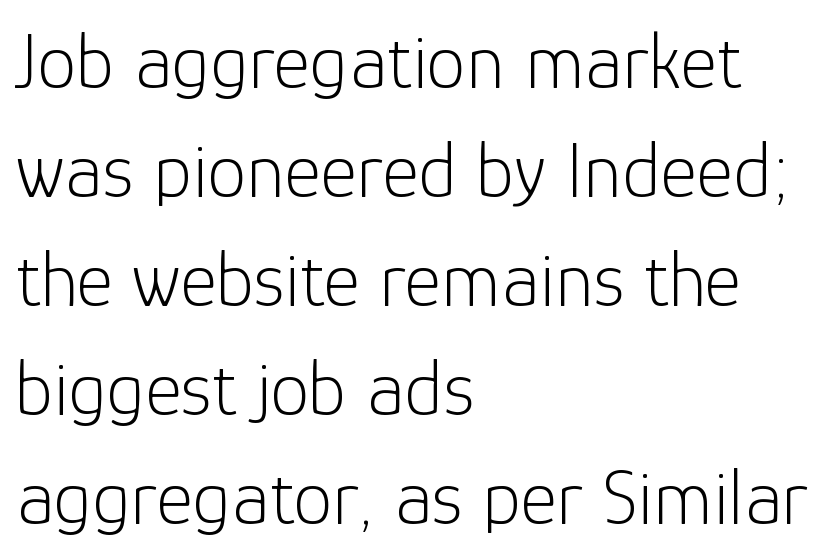
Q: Is the text bold? A: No.
Q: Is the text italic (slanted)? A: No, it is upright.
Q: Is the typeface a serif or a sans-serif typeface? A: Sans-serif.
Q: Is the text underlined? A: No.
Q: How is the paragraph aligned? A: Left-aligned.
Q: Is the spacing between letters normal or unusually wide? A: Normal.
Q: Is the spacing between lines tight, normal or loose? A: Normal.
Q: Width (condensed, normal, or wide)? A: Normal.
Q: Stroke contrast? A: Low.
Q: x-height? A: Medium.
Q: Monospaced? A: No.
